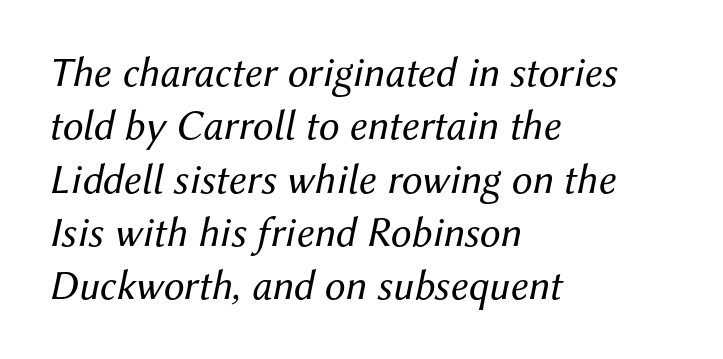
The image shows 42 px regular-weight type, italic (leaning right); set left-aligned, normal line spacing (1.27x), normal letter spacing, not underlined; medium stroke contrast and a medium x-height.
